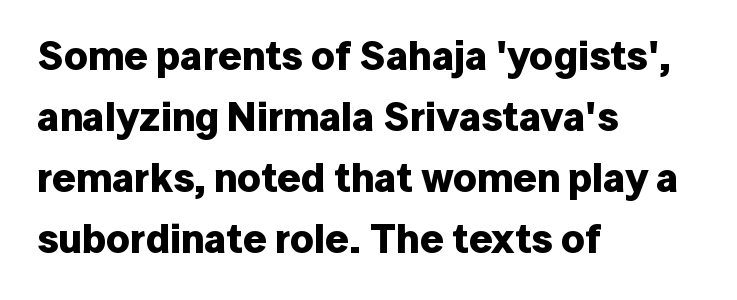
Only glyphs here, with clear space below each row. Baseline-to-baseline distance is the conventional proportion of letter height. This sample uses a sans-serif face. How heavy is the stroke? Heavy — this is a bold. Think of a printed novel: that variable character pitch is what you see here.
